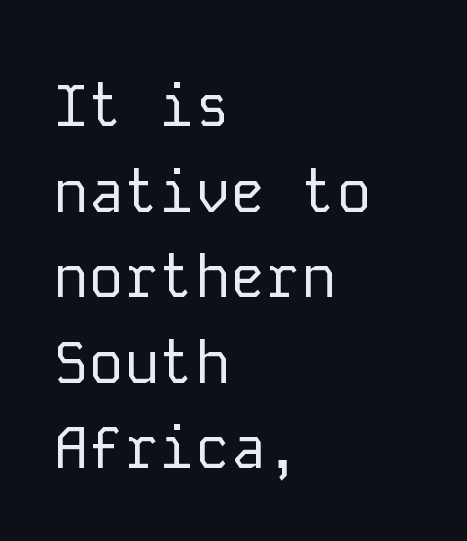
The image shows 59 px regular-weight sans-serif type, upright, monospaced; set left-aligned, normal line spacing (1.45x), normal letter spacing, not underlined; low stroke contrast and a medium x-height.
